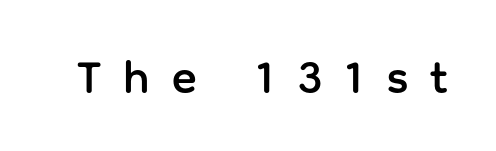
Q: Is the text italic (slanted)? A: No, it is upright.
Q: Is the typeface a serif or a sans-serif typeface? A: Sans-serif.
Q: Is the text underlined? A: No.
Q: Is the spacing between letters normal or unusually wide? A: Unusually wide.
Q: Width (condensed, normal, or wide)? A: Normal.
Q: Stroke contrast? A: Low.
Q: x-height? A: Medium.
Q: Monospaced? A: No.
